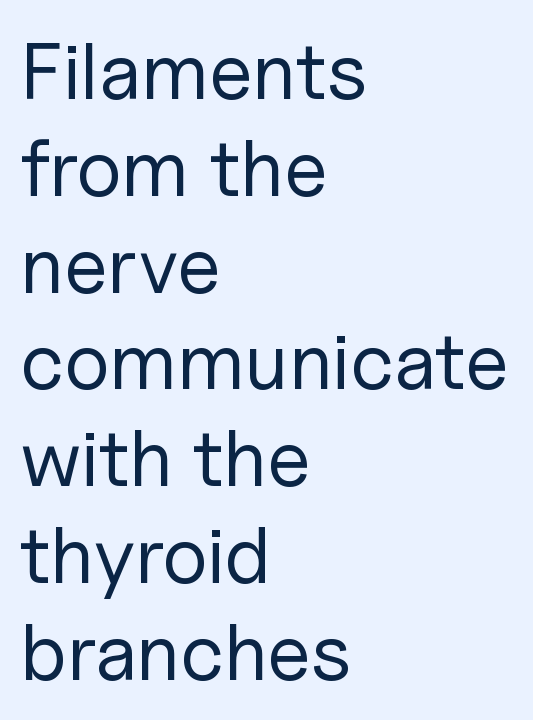
{"serif": "no", "italic": "no", "bold": "no", "weight": "regular", "width": "normal", "stroke_contrast": "low", "x_height": "medium", "monospaced": "no", "underline": "no", "align": "left", "line_spacing_ratio": 1.21, "letter_spacing": "normal", "letter_spacing_em": 0.0, "glyph_px": 80}
